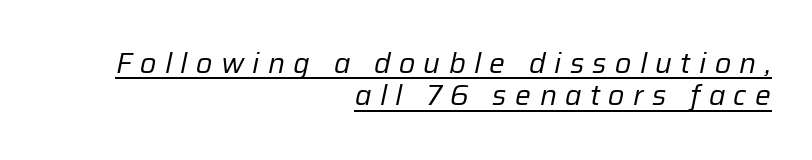
{"italic": "yes", "lean": "right", "slant_degrees": 12, "bold": "no", "weight": "regular", "width": "normal", "stroke_contrast": "low", "x_height": "medium", "monospaced": "no", "underline": "yes", "align": "right", "line_spacing_ratio": 1.16, "letter_spacing": "wide", "letter_spacing_em": 0.3, "glyph_px": 28}
